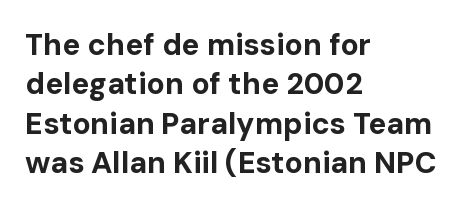
You can tell it's not italic because the verticals are truly vertical. Is this a fixed-width face? No — the glyphs have proportional, varying widths. The space between consecutive lines is moderate. Decoration check: the copy has no underline.
